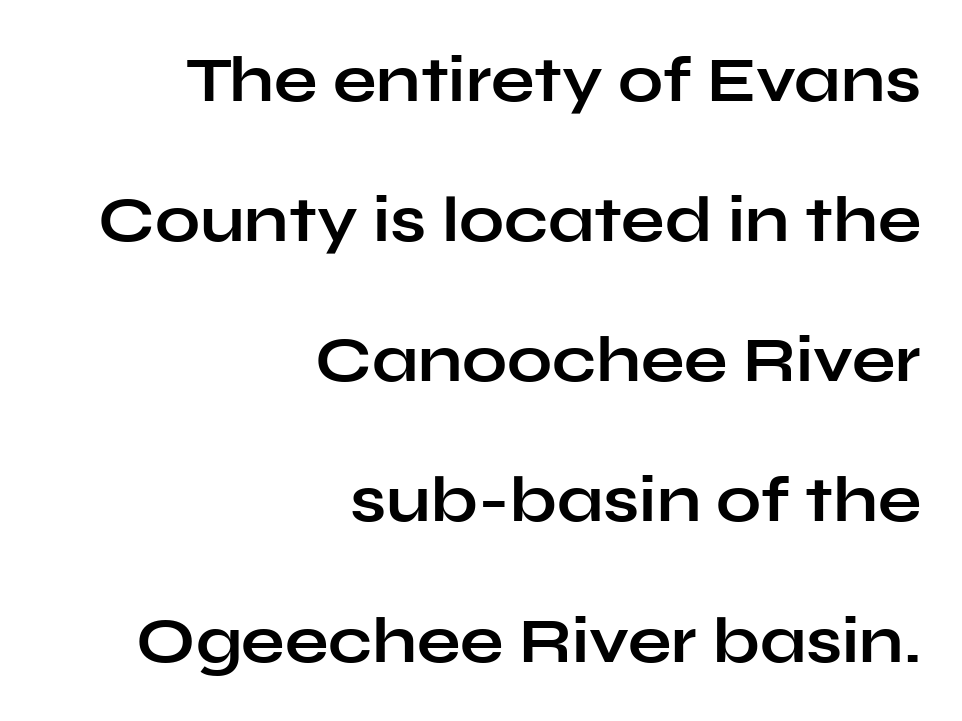
Plenty of ink on the page — the face is bold. Observe the ordinary spacing: letters are neighbours, not strangers. The rendering shows plain stroke endings on the letterforms — a sans-serif design. Note the varied advance widths — an 'i' is clearly narrower than an 'm'. The rag falls on the left side of this text block.
